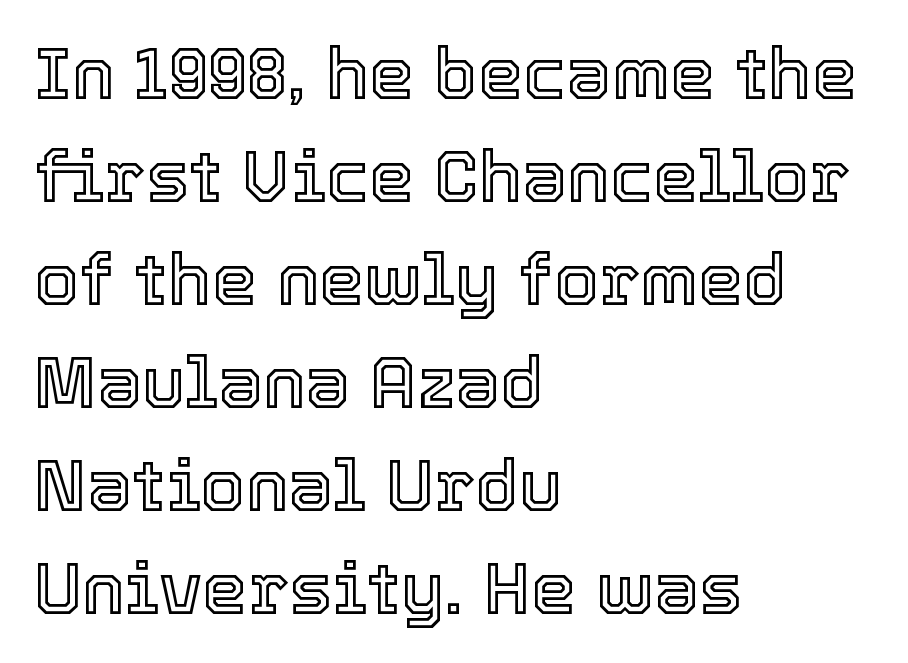
One-word summary of the alignment: left. Tracking value appears to be zero — textbook default spacing. Notice how the stems are strictly vertical — no italics here. The vertical gap from one line to the next is medium.
